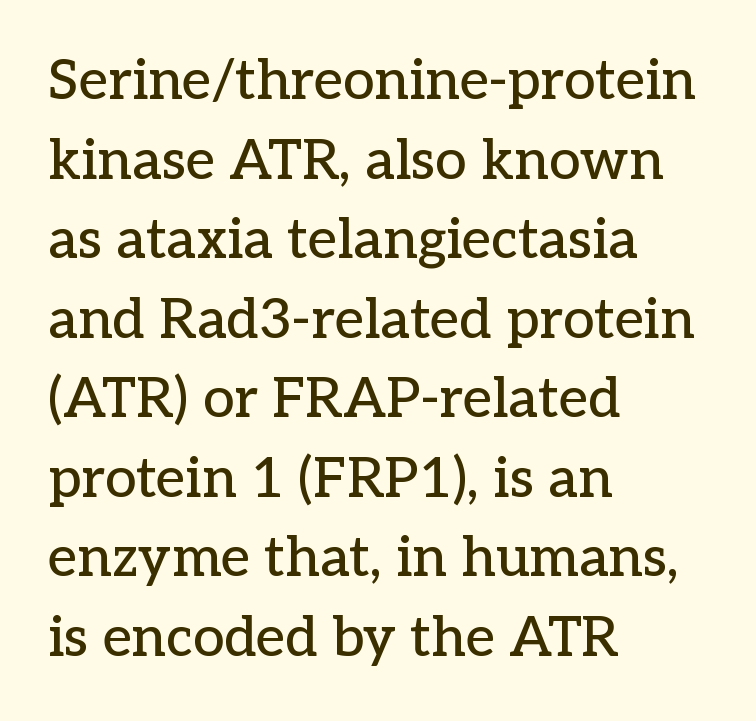
The image shows 56 px serif type, upright; set left-aligned, normal line spacing (1.42x), normal letter spacing, not underlined; low stroke contrast and a medium x-height.
